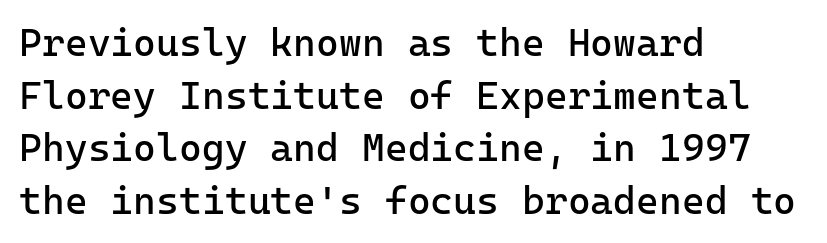
{"serif": "no", "italic": "no", "bold": "no", "weight": "regular", "width": "normal", "stroke_contrast": "low", "x_height": "medium", "monospaced": "yes", "underline": "no", "align": "left", "line_spacing": "normal", "line_spacing_ratio": 1.35, "letter_spacing": "normal", "letter_spacing_em": 0.0, "glyph_px": 39}
